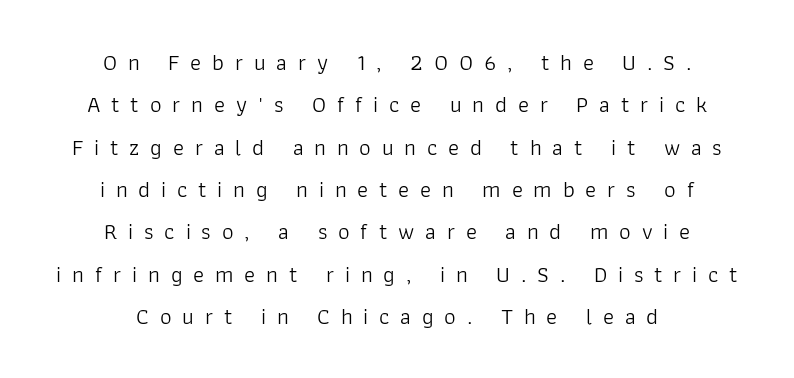
The image shows 23 px text type, upright; set centered, line spacing 1.84x, unusually wide letter spacing (+0.47 em), not underlined.
